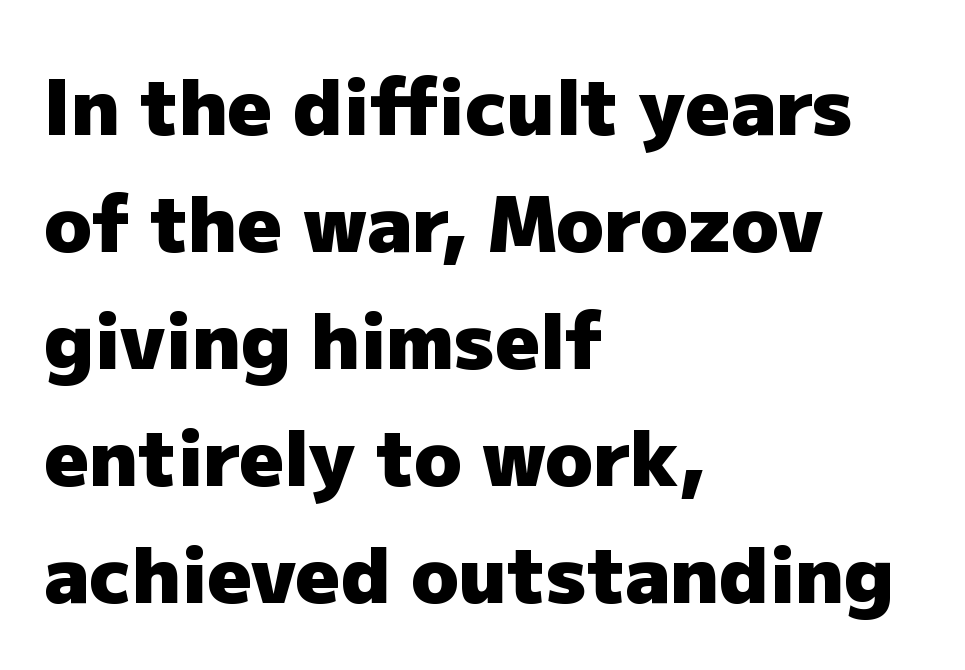
The designer went with a sans here, leaving each stem footless. Compared with typical body copy, the letter spacing here is the same. One-word summary of the alignment: left. Students, observe: this is what conventionally led text looks like. Unmarked baselines from the first word to the last.
